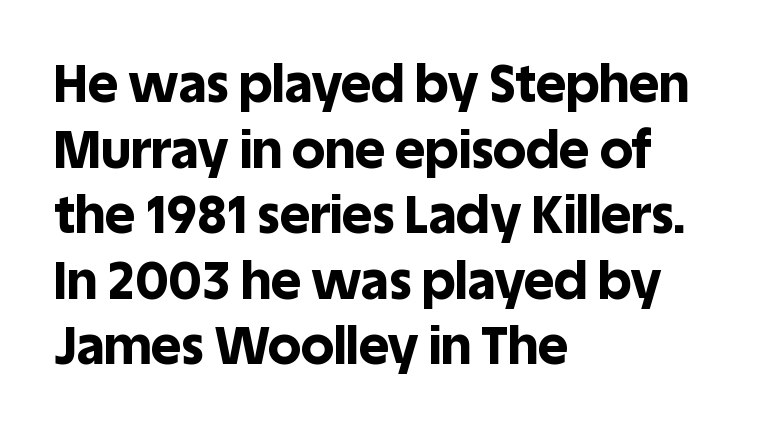
Q: Is the text bold? A: Yes.
Q: Is the text italic (slanted)? A: No, it is upright.
Q: Is the typeface a serif or a sans-serif typeface? A: Sans-serif.
Q: Is the text underlined? A: No.
Q: How is the paragraph aligned? A: Left-aligned.
Q: Is the spacing between letters normal or unusually wide? A: Normal.
Q: Is the spacing between lines tight, normal or loose? A: Normal.
Q: Width (condensed, normal, or wide)? A: Normal.
Q: x-height? A: Large.
Q: Monospaced? A: No.
